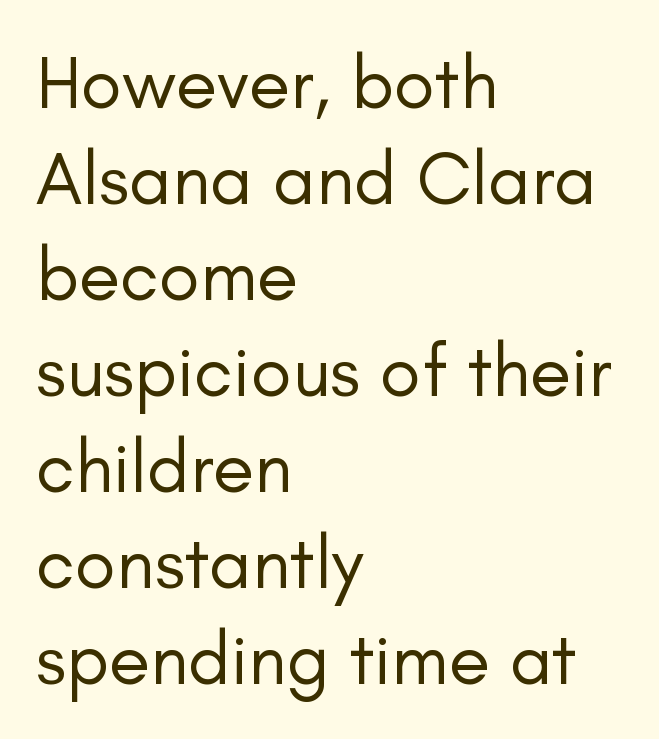
Vertically, the passage feels balanced, rows spaced as you'd expect. Unbolded letterforms with no extra heft. Style check: upright. This sample has the flowing, uneven cadence of proportional lettering. The words here are not underlined.
